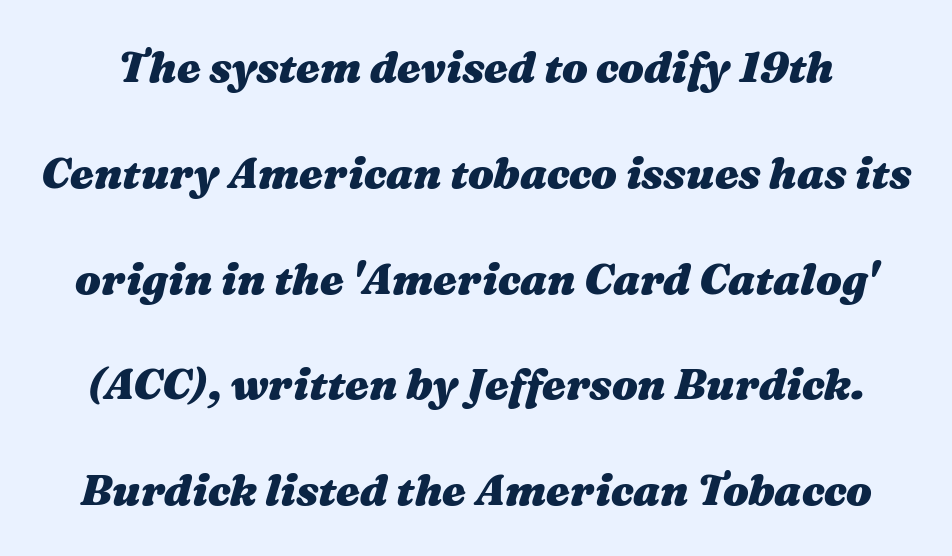
The image shows 43 px heavy, wide type, italic (leaning right); set loose line spacing (2.46x), normal letter spacing, not underlined; medium stroke contrast and a medium x-height.
